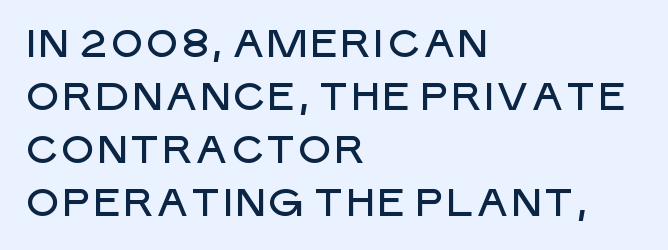
Posture: upright roman. Caption: standard tracking, unaltered. These lines sit exactly where default settings would place them. One-word summary of the alignment: left. In terms of letterform style, serifs are entirely absent.
